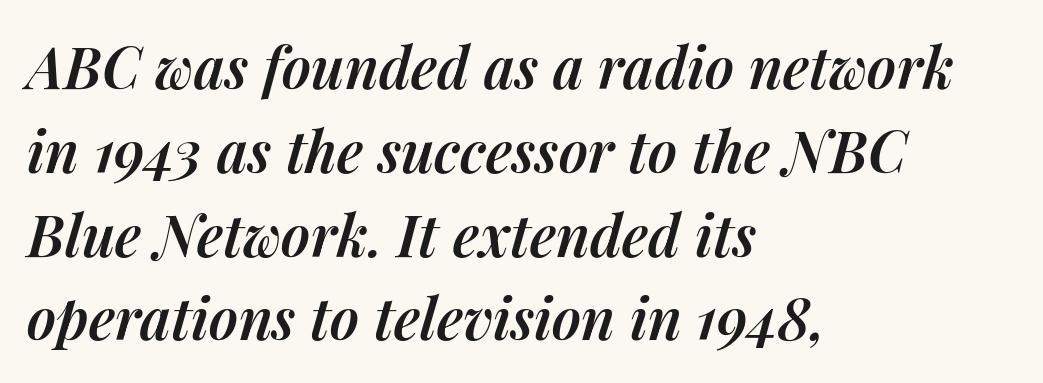
Does the copy run flush right? No — it runs flush left. Think of a printed novel: that variable character pitch is what you see here. How heavy is the stroke? Medium-heavy — a semibold, shy of bold. Line spacing here is normal. The words here are not underlined. An italicized treatment has been applied to the whole sample.
